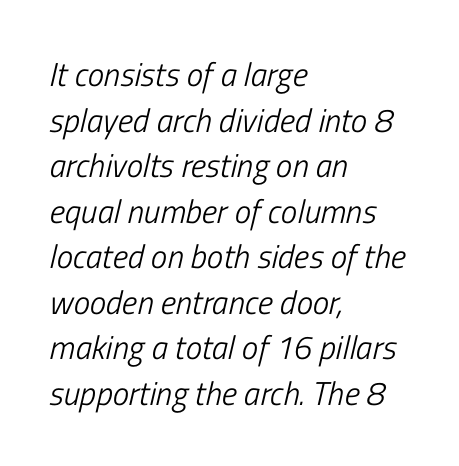
The image shows 33 px light, condensed type, italic (leaning right); set left-aligned, normal line spacing (1.38x), normal letter spacing, not underlined; low stroke contrast and a medium x-height.
